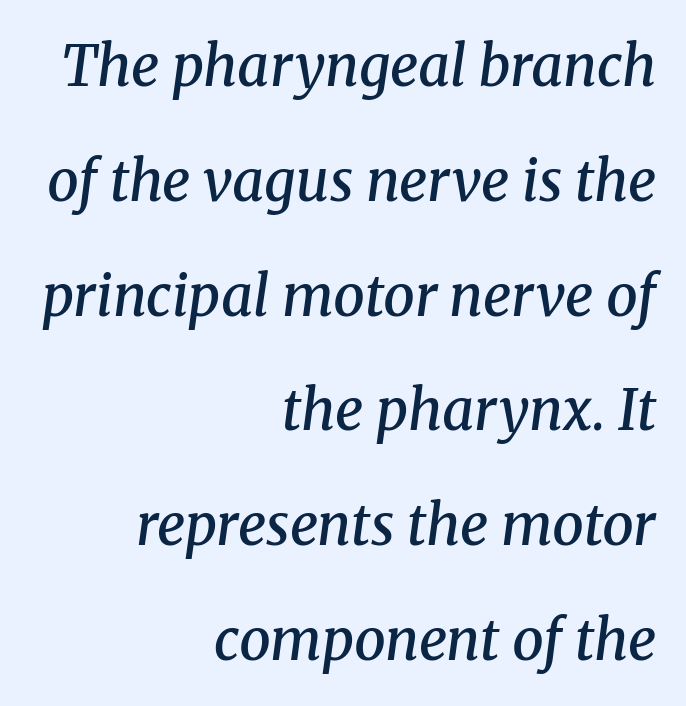
Underline: absent. How would I describe the line gaps? Wide and relaxed. The lettering tilts uniformly, giving the passage an italic look. Line ends are locked; line starts wander. On the weight axis this lands at semibold, roughly 600.
